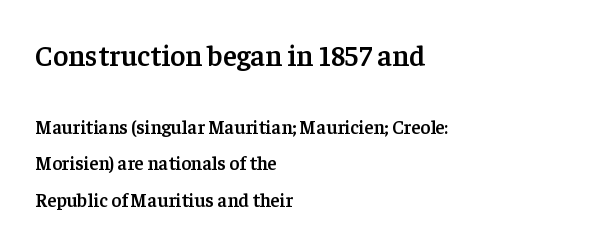
You can tell it's not italic because the verticals are truly vertical. Whoever set this chose breathing room over compactness in the vertical rhythm. The glyphs in this specimen are seriffed. There is no visible air inserted between adjacent glyphs.
